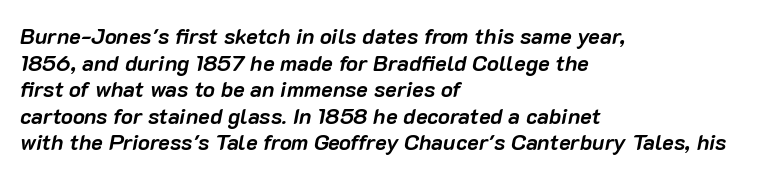
Q: Is the text bold? A: Yes.
Q: Is the text italic (slanted)? A: Yes, it leans right by about 10 degrees.
Q: Is the text underlined? A: No.
Q: How is the paragraph aligned? A: Left-aligned.
Q: Is the spacing between letters normal or unusually wide? A: Normal.
